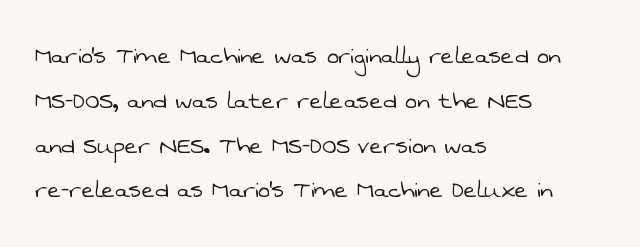
{"serif": "no", "bold": "no", "weight": "light", "width": "normal", "stroke_contrast": "low", "x_height": "medium", "monospaced": "no", "underline": "no", "align": "left", "line_spacing": "normal", "line_spacing_ratio": 1.6, "letter_spacing": "normal", "letter_spacing_em": 0.0, "glyph_px": 28}
